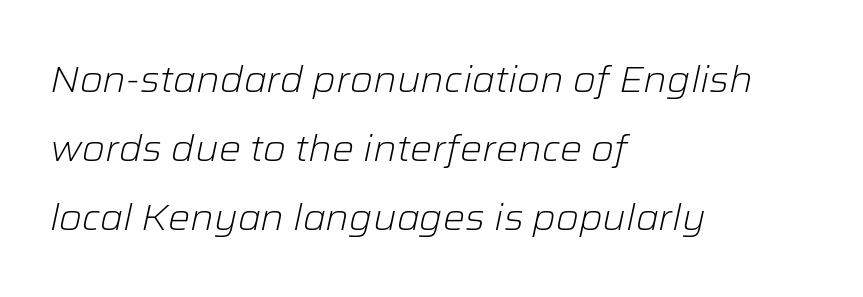
{"italic": "yes", "lean": "right", "slant_degrees": 12, "bold": "no", "weight": "light", "width": "normal", "stroke_contrast": "low", "x_height": "medium", "monospaced": "no", "underline": "no", "align": "left", "line_spacing_ratio": 1.86, "letter_spacing": "normal", "letter_spacing_em": 0.0, "glyph_px": 37}
